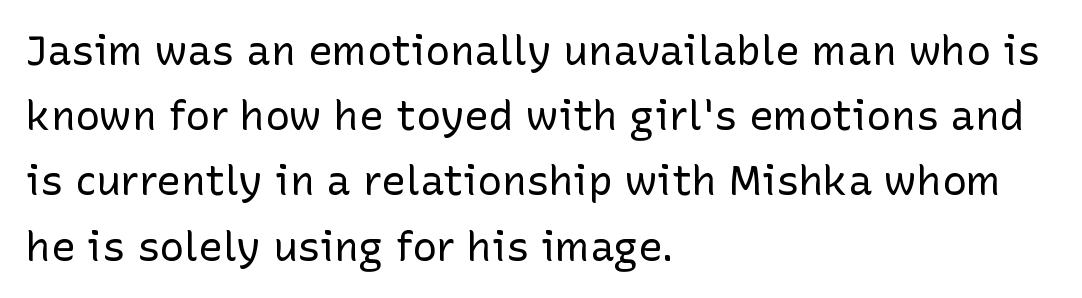
Q: Is the text bold? A: No.
Q: Is the text italic (slanted)? A: No, it is upright.
Q: Is the typeface a serif or a sans-serif typeface? A: Sans-serif.
Q: Is the text underlined? A: No.
Q: How is the paragraph aligned? A: Left-aligned.
Q: Is the spacing between letters normal or unusually wide? A: Normal.
Q: Is the spacing between lines tight, normal or loose? A: Normal.
Q: Width (condensed, normal, or wide)? A: Normal.
Q: Stroke contrast? A: Low.
Q: x-height? A: Medium.
Q: Monospaced? A: No.
